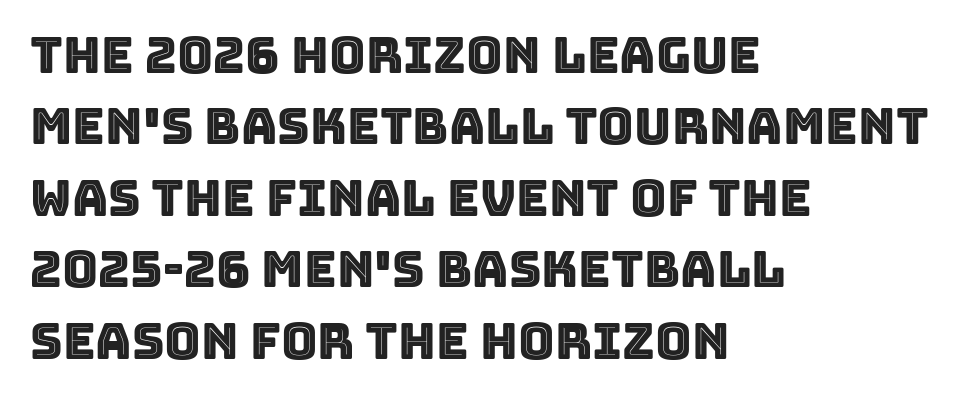
The image shows 50 px text type, upright; set left-aligned, normal line spacing (1.43x), normal letter spacing, not underlined; a large x-height.
